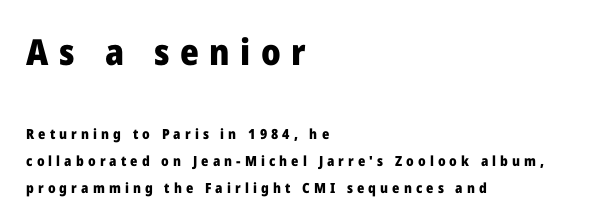
If you drew a line through each stem, it would be perfectly vertical. There is plenty of visible air inserted between adjacent glyphs. The face used here is a sans, in the tradition of grotesques and geometrics. The lines are quadded left. The foot of each line stays bare and open.
